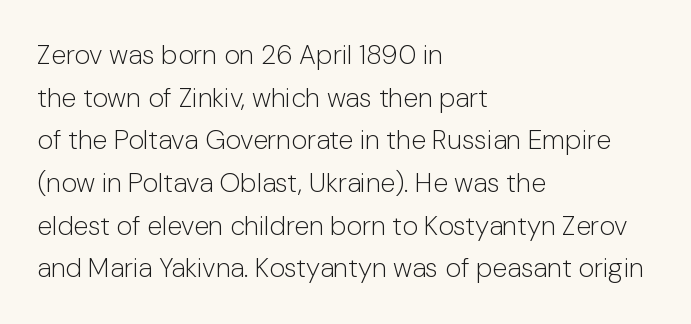
{"italic": "no", "bold": "no", "underline": "no", "align": "left", "line_spacing": "normal", "line_spacing_ratio": 1.58, "letter_spacing": "normal", "letter_spacing_em": 0.0, "glyph_px": 27}
